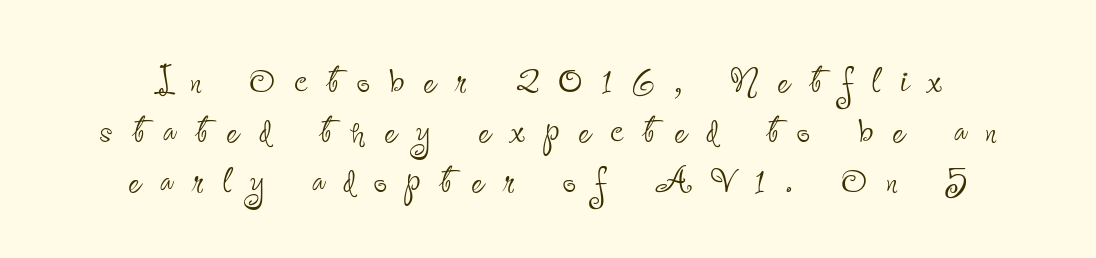
Q: Is the text bold? A: No.
Q: Is the text italic (slanted)? A: Yes.
Q: Is the typeface a serif or a sans-serif typeface? A: Sans-serif.
Q: Is the text underlined? A: No.
Q: How is the paragraph aligned? A: Centered.
Q: Is the spacing between letters normal or unusually wide? A: Unusually wide.
Q: Is the spacing between lines tight, normal or loose? A: Tight.
Q: Width (condensed, normal, or wide)? A: Condensed.
Q: Stroke contrast? A: Low.
Q: x-height? A: Small.
Q: Monospaced? A: No.
